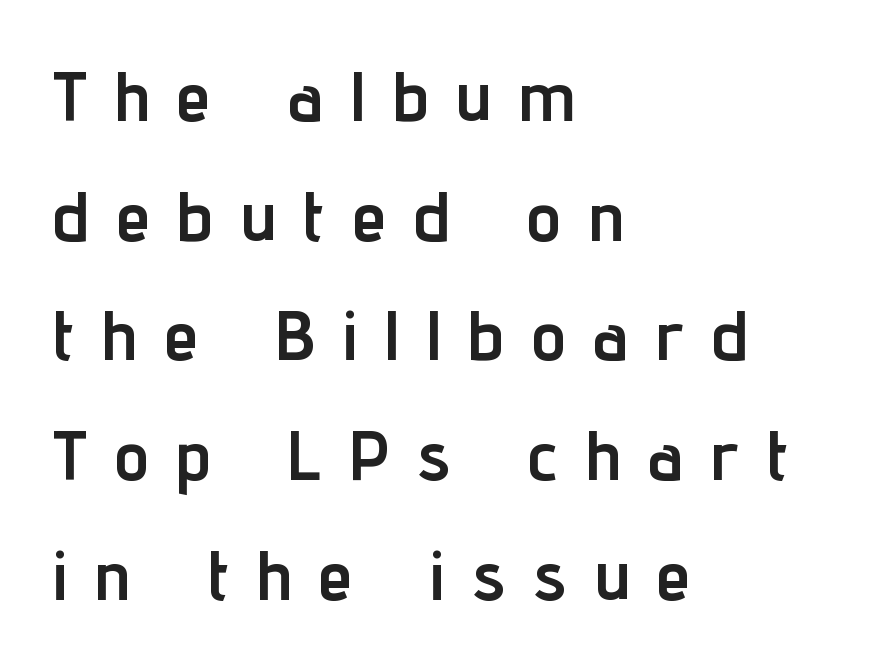
What stands out about the letter spacing? Its width — letters are far apart. The lettering stays uniformly vertical, giving the passage a roman look. A typesetter would call this proportional, since set widths differ per character. The face used here is a sans, in the tradition of grotesques and geometrics.
